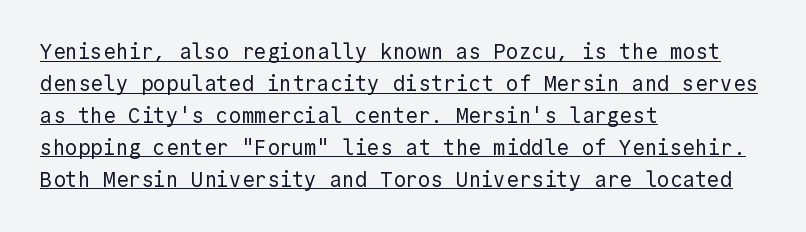
The image shows 21 px text type, upright; set left-aligned, normal line spacing (1.52x), normal letter spacing, underlined.
